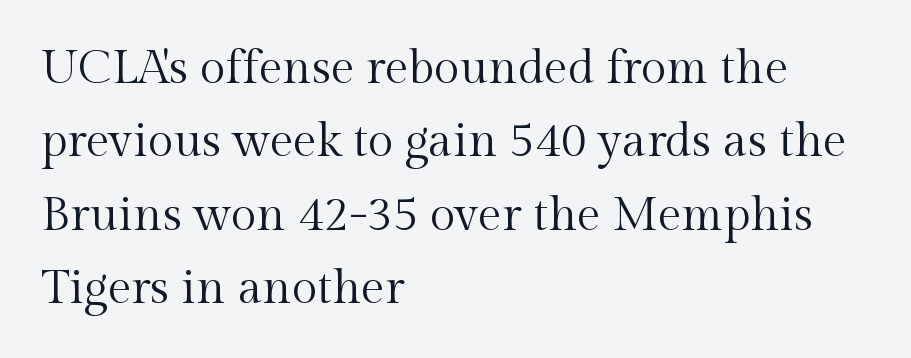
Q: Is the text bold? A: No.
Q: Is the text italic (slanted)? A: No, it is upright.
Q: Is the typeface a serif or a sans-serif typeface? A: Serif.
Q: Is the text underlined? A: No.
Q: How is the paragraph aligned? A: Left-aligned.
Q: Is the spacing between letters normal or unusually wide? A: Normal.
Q: Is the spacing between lines tight, normal or loose? A: Normal.
Q: Width (condensed, normal, or wide)? A: Normal.
Q: x-height? A: Medium.
Q: Monospaced? A: No.
